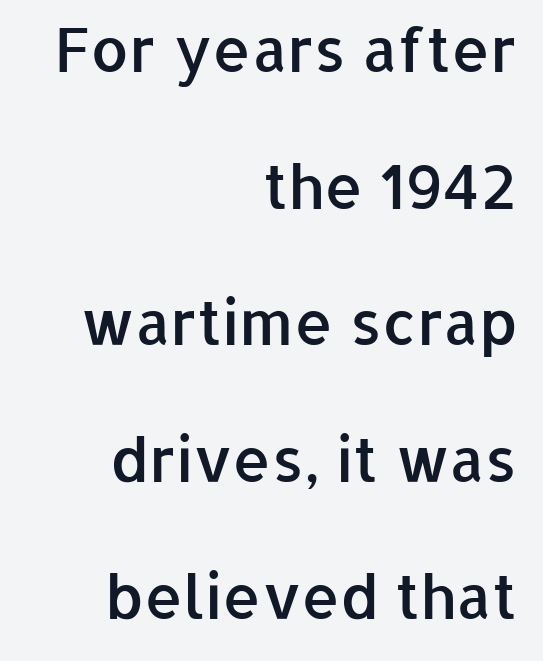
{"serif": "no", "italic": "no", "bold": "semi", "weight": "semibold", "width": "normal", "stroke_contrast": "low", "x_height": "medium", "monospaced": "no", "underline": "no", "align": "right", "line_spacing": "loose", "line_spacing_ratio": 2.24, "letter_spacing": "normal", "letter_spacing_em": 0.0, "glyph_px": 61}
